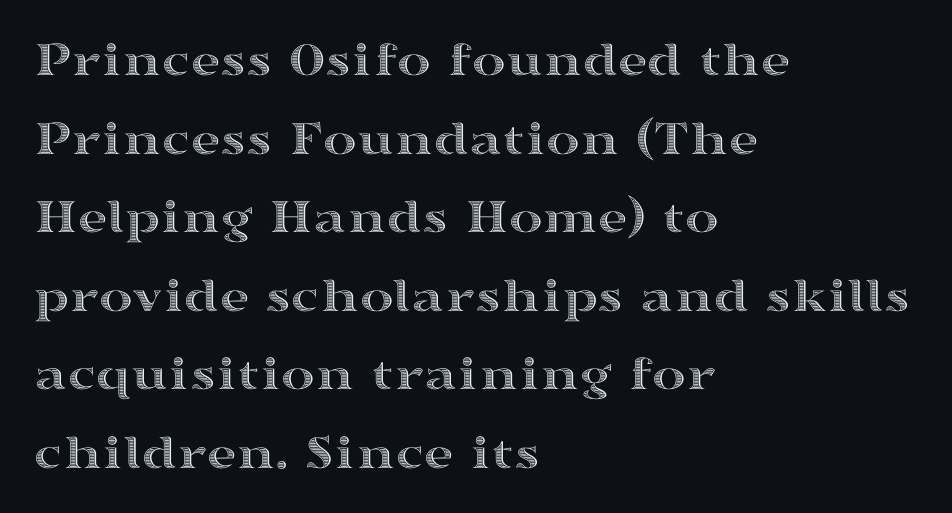
{"italic": "no", "width": "wide", "x_height": "medium", "monospaced": "no", "underline": "no", "align": "left", "line_spacing": "normal", "line_spacing_ratio": 1.54, "letter_spacing": "normal", "letter_spacing_em": 0.0, "glyph_px": 51}
